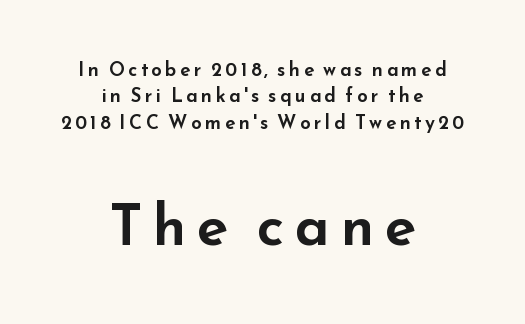
Q: Is the text italic (slanted)? A: No, it is upright.
Q: Is the typeface a serif or a sans-serif typeface? A: Sans-serif.
Q: Is the text underlined? A: No.
Q: How is the paragraph aligned? A: Centered.
Q: Is the spacing between lines tight, normal or loose? A: Normal.
Q: Which block of text is set in a larger size, the first (top) or the second (bottom)? A: The second (bottom) one.
Q: Width (condensed, normal, or wide)? A: Wide.
Q: Stroke contrast? A: Low.
Q: x-height? A: Small.
Q: Monospaced? A: No.
